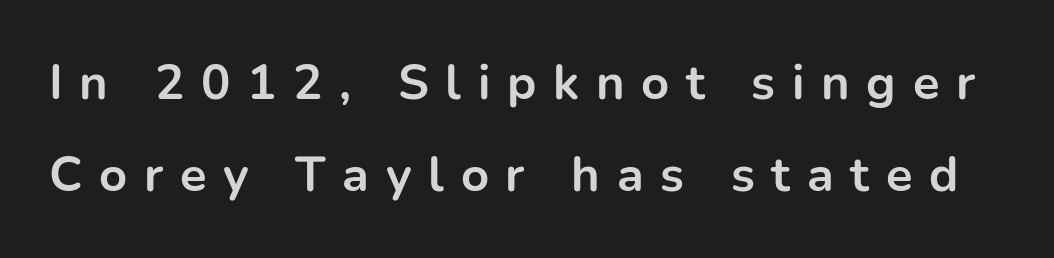
{"serif": "no", "italic": "no", "bold": "yes", "weight": "bold", "width": "normal", "stroke_contrast": "low", "x_height": "medium", "monospaced": "no", "underline": "no", "line_spacing_ratio": 1.87, "letter_spacing": "wide", "letter_spacing_em": 0.34, "glyph_px": 49}
